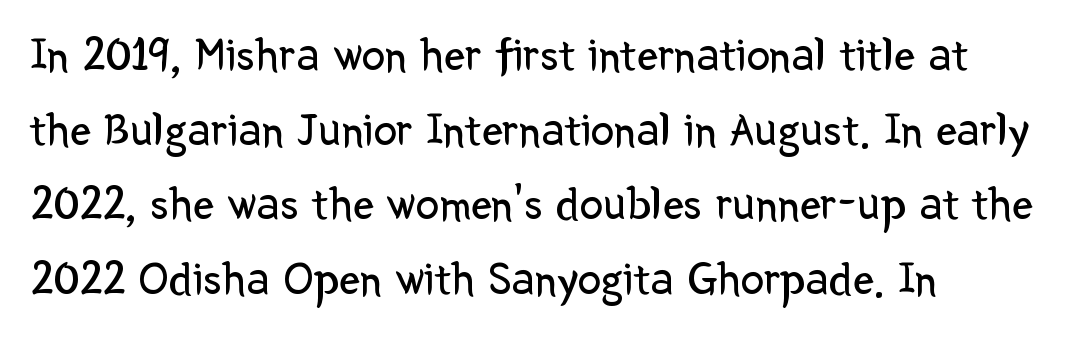
The image shows 47 px regular-weight sans-serif type, upright; set left-aligned, normal line spacing (1.59x), normal letter spacing, not underlined; low stroke contrast and a medium x-height.
